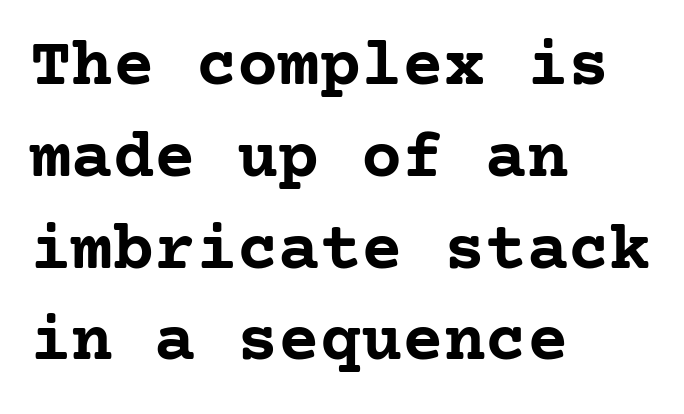
The image shows 69 px semibold serif type, upright; set left-aligned, normal line spacing (1.33x), normal letter spacing, not underlined; low stroke contrast and a medium x-height.
